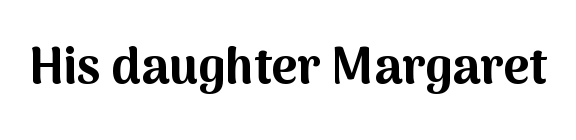
{"serif": "no", "italic": "no", "bold": "yes", "weight": "bold", "width": "normal", "stroke_contrast": "medium", "x_height": "medium", "monospaced": "no", "underline": "no", "letter_spacing": "normal", "letter_spacing_em": 0.0, "glyph_px": 50}
